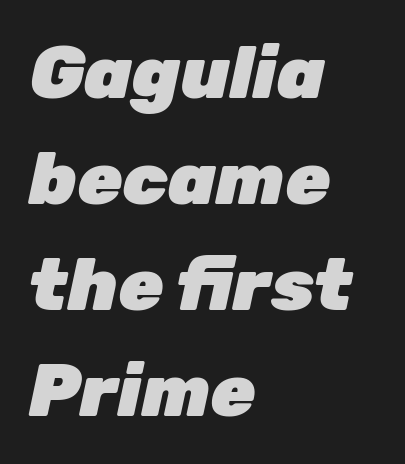
Every row of glyphs begins at an identical x-position on the left. Letters rest on an invisible, unmarked baseline. This sample has the flowing, uneven cadence of proportional lettering. Whoever set this chose a conventional vertical rhythm.
